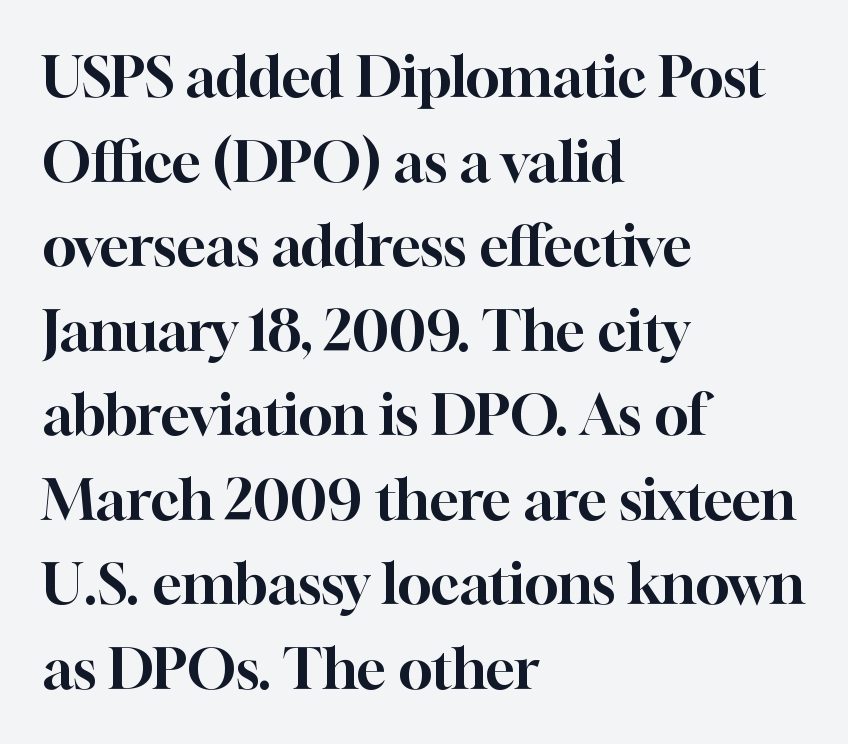
Q: Is the text italic (slanted)? A: No, it is upright.
Q: Is the typeface a serif or a sans-serif typeface? A: Serif.
Q: Is the text underlined? A: No.
Q: How is the paragraph aligned? A: Left-aligned.
Q: Is the spacing between letters normal or unusually wide? A: Normal.
Q: Is the spacing between lines tight, normal or loose? A: Normal.
Q: Width (condensed, normal, or wide)? A: Normal.
Q: Stroke contrast? A: High.
Q: x-height? A: Medium.
Q: Monospaced? A: No.
